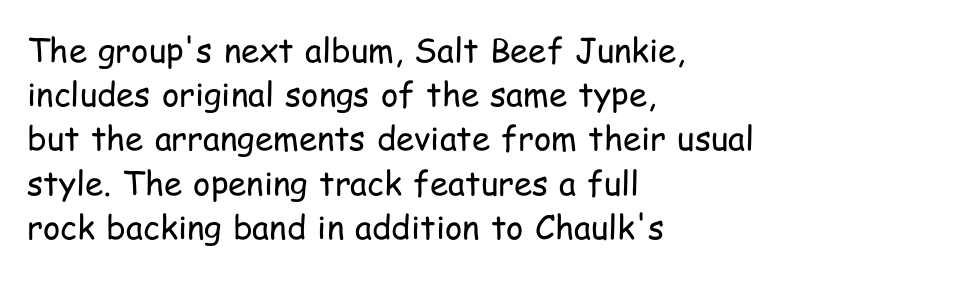
Q: Is the text bold? A: No.
Q: Is the text italic (slanted)? A: No, it is upright.
Q: Is the typeface a serif or a sans-serif typeface? A: Sans-serif.
Q: Is the text underlined? A: No.
Q: How is the paragraph aligned? A: Left-aligned.
Q: Is the spacing between letters normal or unusually wide? A: Normal.
Q: Is the spacing between lines tight, normal or loose? A: Normal.
Q: Width (condensed, normal, or wide)? A: Condensed.
Q: Stroke contrast? A: Low.
Q: x-height? A: Medium.
Q: Monospaced? A: No.
